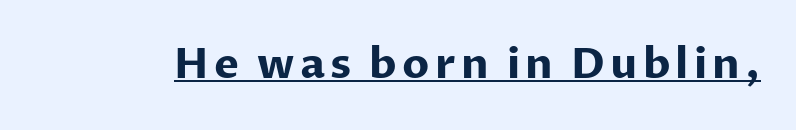
{"serif": "no", "italic": "no", "bold": "yes", "weight": "bold", "width": "normal", "stroke_contrast": "low", "x_height": "medium", "monospaced": "no", "underline": "yes", "glyph_px": 42}
